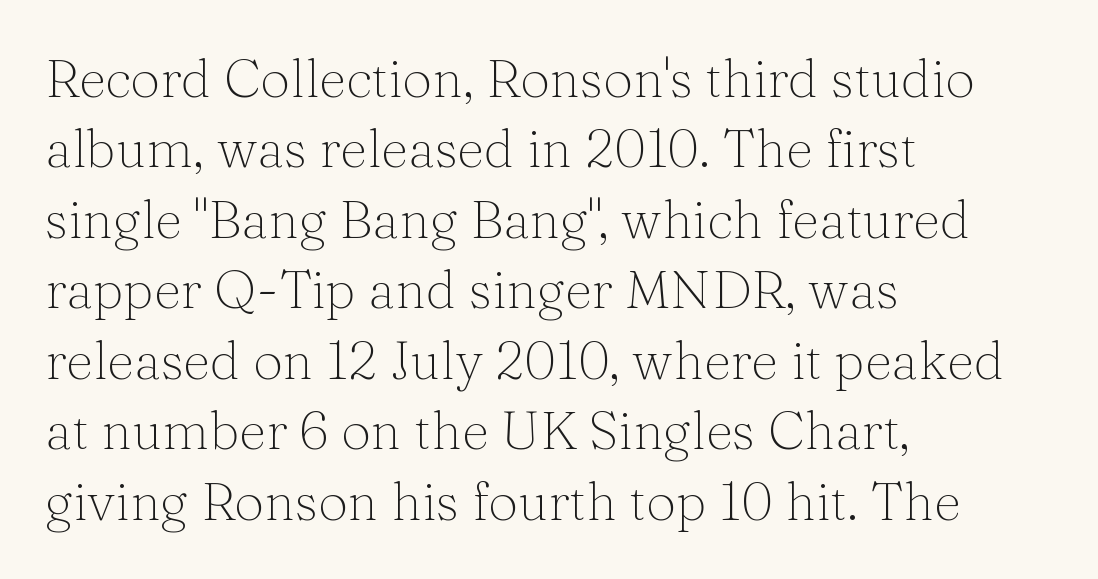
The image shows 53 px light serif type, upright; set left-aligned, normal line spacing (1.33x), normal letter spacing, not underlined; medium stroke contrast and a medium x-height.
